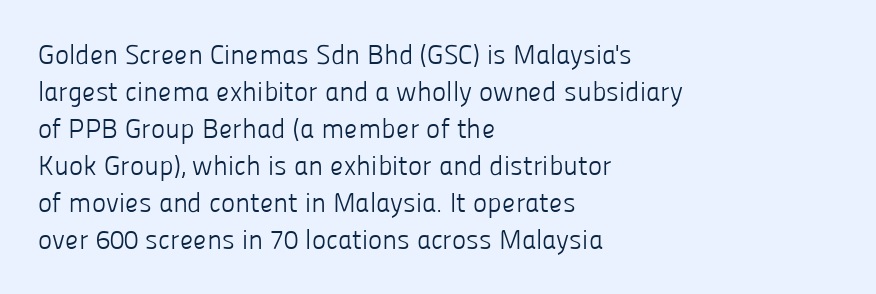
{"italic": "no", "bold": "no", "underline": "no", "align": "left", "line_spacing": "normal", "line_spacing_ratio": 1.37, "letter_spacing": "normal", "letter_spacing_em": 0.0, "glyph_px": 27}
